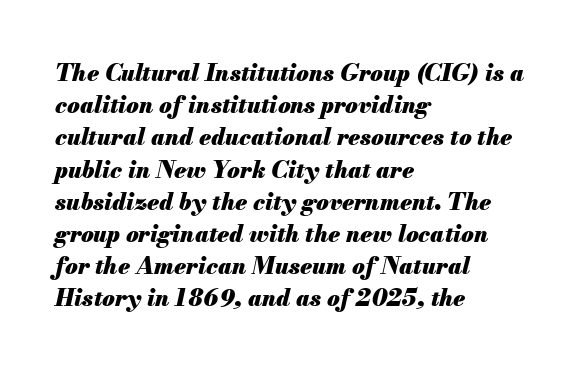
Q: Is the text bold? A: Yes.
Q: Is the text italic (slanted)? A: Yes, it leans right by about 13 degrees.
Q: Is the text underlined? A: No.
Q: How is the paragraph aligned? A: Left-aligned.
Q: Is the spacing between letters normal or unusually wide? A: Normal.
Q: Is the spacing between lines tight, normal or loose? A: Normal.
